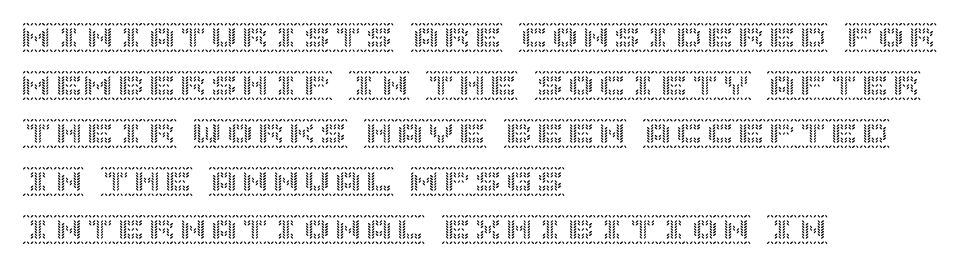
{"italic": "no", "width": "normal", "x_height": "large", "underline": "no", "align": "left", "line_spacing": "normal", "line_spacing_ratio": 1.55, "letter_spacing": "normal", "letter_spacing_em": 0.0, "glyph_px": 31}
